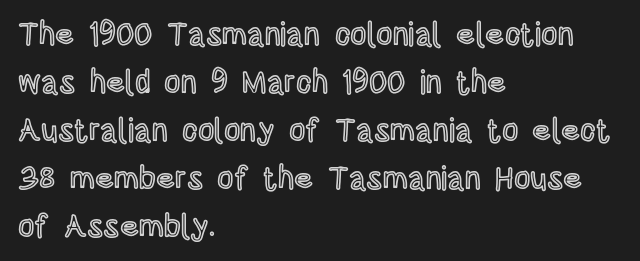
Q: Is the text italic (slanted)? A: No, it is upright.
Q: Is the text underlined? A: No.
Q: How is the paragraph aligned? A: Left-aligned.
Q: Is the spacing between letters normal or unusually wide? A: Normal.
Q: Is the spacing between lines tight, normal or loose? A: Normal.
Q: Width (condensed, normal, or wide)? A: Condensed.
Q: x-height? A: Large.
Q: Monospaced? A: No.
